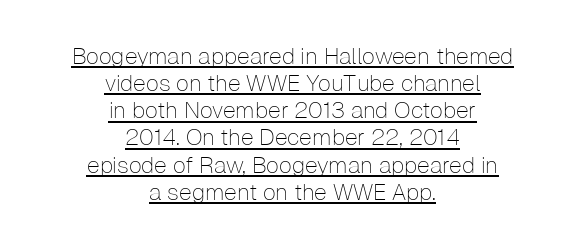
{"italic": "no", "bold": "no", "underline": "yes", "align": "center", "line_spacing_ratio": 1.18, "letter_spacing": "normal", "letter_spacing_em": 0.0, "glyph_px": 23}
